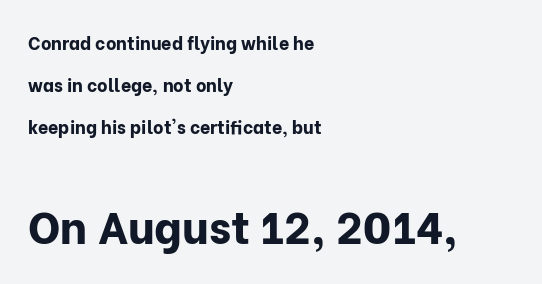
{"serif": "no", "italic": "no", "bold": "yes", "weight": "bold", "width": "normal", "stroke_contrast": "low", "x_height": "medium", "monospaced": "no", "underline": "no", "align": "left", "line_spacing": "loose", "line_spacing_ratio": 2.33, "letter_spacing": "normal", "letter_spacing_em": 0.0, "larger_block": "second", "size_ratio": 2.5, "glyph_px": 45}
